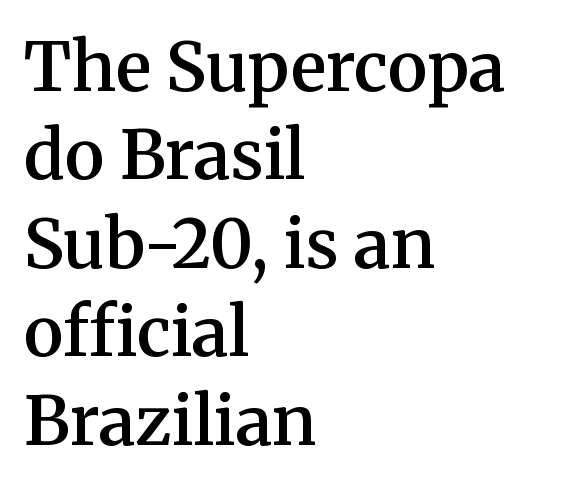
{"serif": "yes", "italic": "no", "bold": "semi", "weight": "semibold", "width": "normal", "stroke_contrast": "medium", "x_height": "medium", "monospaced": "no", "underline": "no", "align": "left", "line_spacing": "normal", "line_spacing_ratio": 1.3, "letter_spacing": "normal", "letter_spacing_em": 0.0, "glyph_px": 68}
